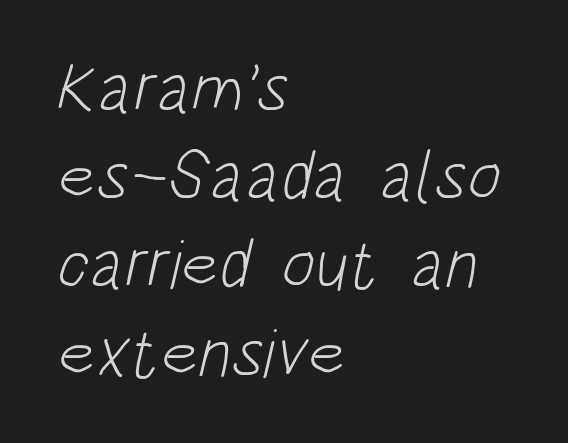
Is the type heavy? It reads as light-to-regular instead. In terms of letterform style, serifs are entirely absent. Successive baselines arrive at the customary interval. Bare-footed words on every line. The face used here is rendered with its standard letterfit.
